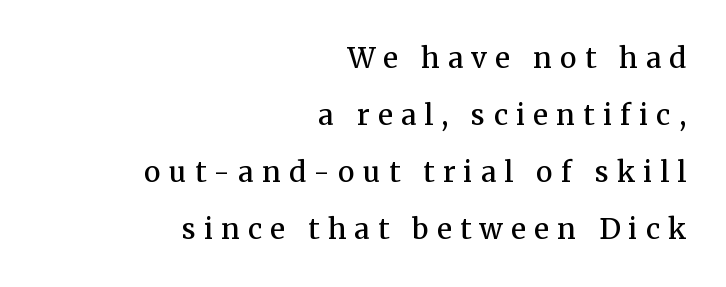
Q: Is the text bold? A: Semi-bold.
Q: Is the text italic (slanted)? A: No, it is upright.
Q: Is the typeface a serif or a sans-serif typeface? A: Serif.
Q: Is the text underlined? A: No.
Q: How is the paragraph aligned? A: Right-aligned.
Q: Is the spacing between letters normal or unusually wide? A: Unusually wide.
Q: Is the spacing between lines tight, normal or loose? A: Loose.
Q: Width (condensed, normal, or wide)? A: Normal.
Q: Stroke contrast? A: Medium.
Q: x-height? A: Medium.
Q: Monospaced? A: No.
